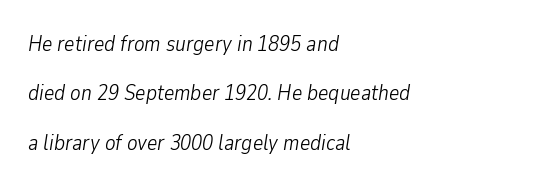
The image shows 22 px text type, italic (leaning right); set left-aligned, loose line spacing (2.25x), normal letter spacing, not underlined.
